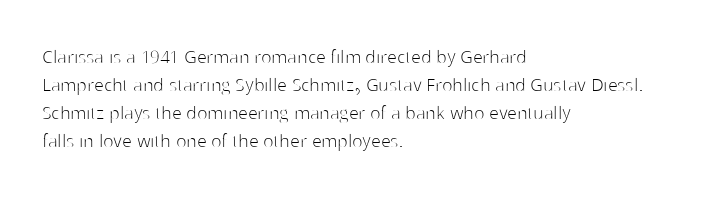
{"italic": "no", "bold": "no", "underline": "no", "align": "left", "line_spacing": "normal", "line_spacing_ratio": 1.28, "letter_spacing": "normal", "letter_spacing_em": 0.0, "glyph_px": 22}
